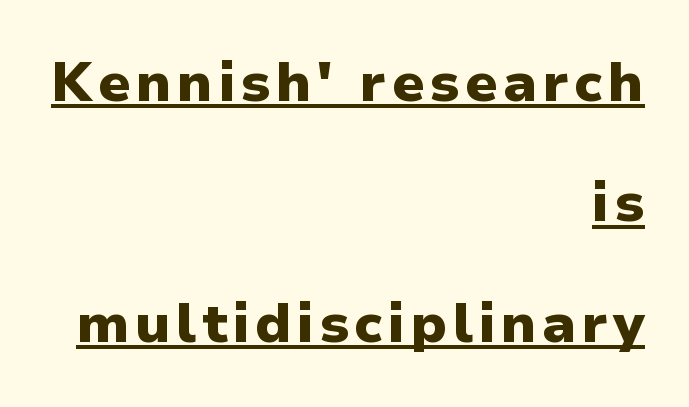
The image shows 55 px heavy sans-serif type, upright; set right-aligned, loose line spacing (2.19x), underlined; low stroke contrast and a medium x-height.
